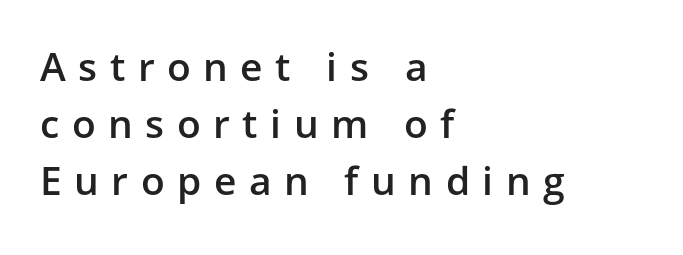
This sample uses expanded letter spacing, leaving extra air between glyphs. This sample keeps an unexceptional amount of space between lines. Left-aligned paragraph, ragged on the right. The glyphs have the mass of a demibold cut, below bold. The passage shown is typed in a proportional face where columns would drift.
